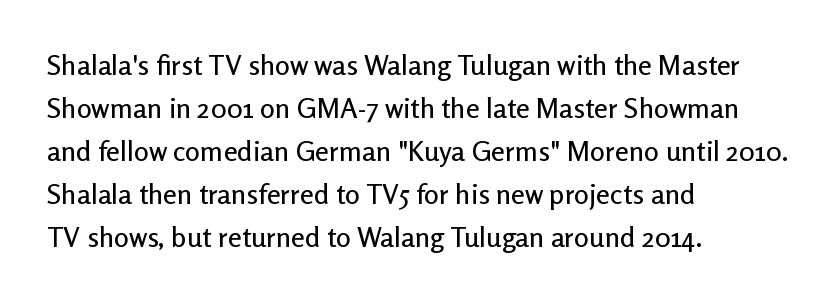
Vertically, the passage feels balanced, rows spaced as you'd expect. What kind of face is this? One without serifs — a sans. Here the designer chose a conventional face with non-uniform glyph widths. Look at the tracking — it's just the regular setting, nothing added. Designer's note — italics off, roman on.
